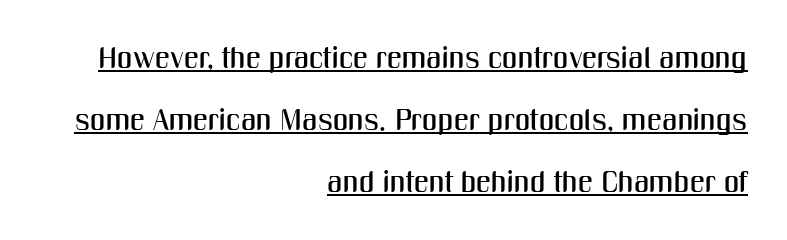
Q: Is the text italic (slanted)? A: No, it is upright.
Q: Is the typeface a serif or a sans-serif typeface? A: Sans-serif.
Q: Is the text underlined? A: Yes.
Q: How is the paragraph aligned? A: Right-aligned.
Q: Is the spacing between letters normal or unusually wide? A: Normal.
Q: Is the spacing between lines tight, normal or loose? A: Loose.
Q: Width (condensed, normal, or wide)? A: Condensed.
Q: Stroke contrast? A: Medium.
Q: x-height? A: Medium.
Q: Monospaced? A: No.
